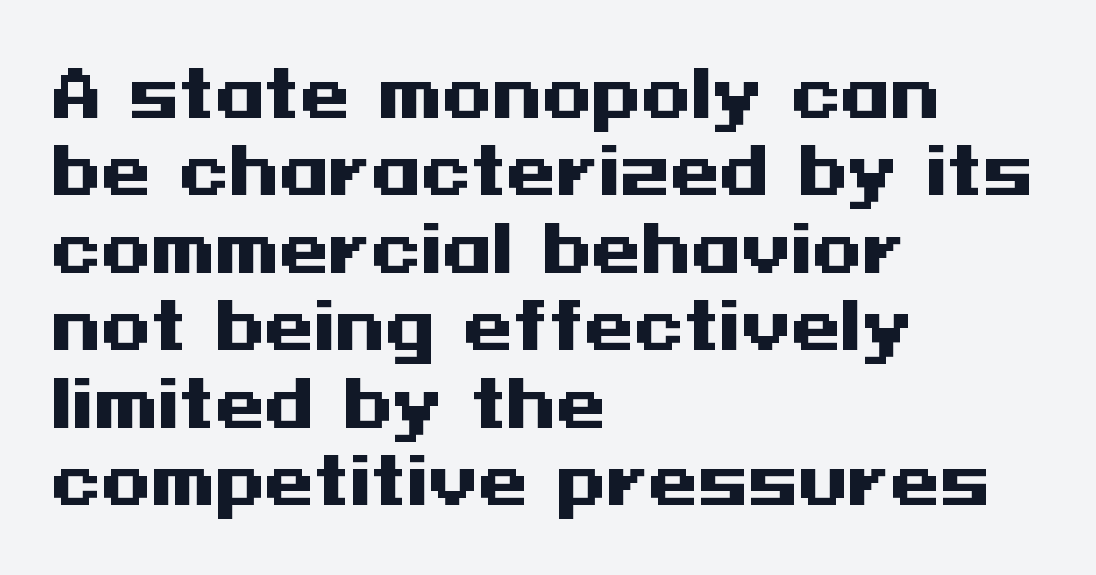
Q: Is the text bold? A: Yes.
Q: Is the text italic (slanted)? A: No, it is upright.
Q: Is the typeface a serif or a sans-serif typeface? A: Sans-serif.
Q: Is the text underlined? A: No.
Q: How is the paragraph aligned? A: Left-aligned.
Q: Is the spacing between letters normal or unusually wide? A: Normal.
Q: Width (condensed, normal, or wide)? A: Wide.
Q: Stroke contrast? A: Medium.
Q: x-height? A: Medium.
